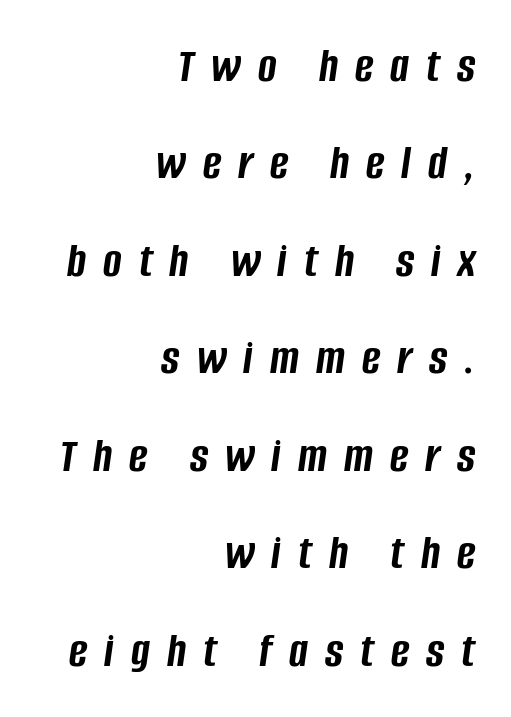
The image shows 50 px semibold, condensed type, italic (leaning right); set right-aligned, loose line spacing (1.95x), unusually wide letter spacing (+0.34 em), not underlined; low stroke contrast and a large x-height.
